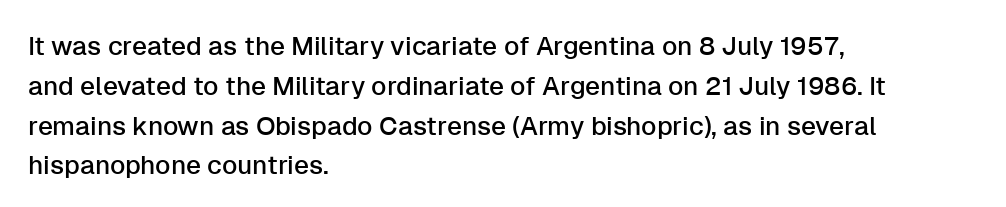
Q: Is the text italic (slanted)? A: No, it is upright.
Q: Is the text underlined? A: No.
Q: How is the paragraph aligned? A: Left-aligned.
Q: Is the spacing between letters normal or unusually wide? A: Normal.
Q: Is the spacing between lines tight, normal or loose? A: Normal.
